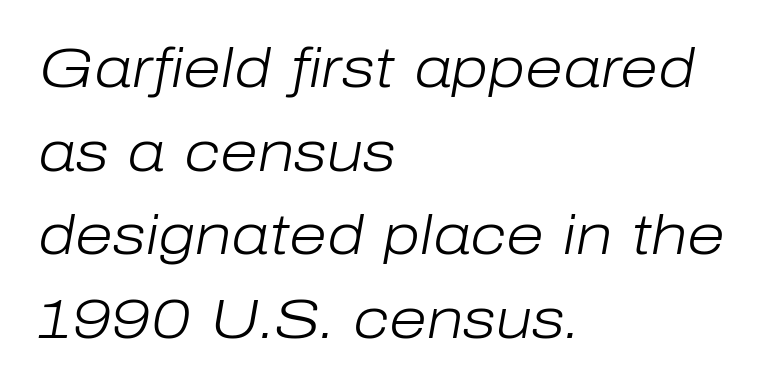
{"italic": "yes", "lean": "right", "slant_degrees": 10, "bold": "no", "weight": "light", "width": "normal", "stroke_contrast": "low", "x_height": "medium", "monospaced": "no", "underline": "no", "align": "left", "line_spacing": "normal", "line_spacing_ratio": 1.52, "letter_spacing": "normal", "letter_spacing_em": 0.0, "glyph_px": 55}
